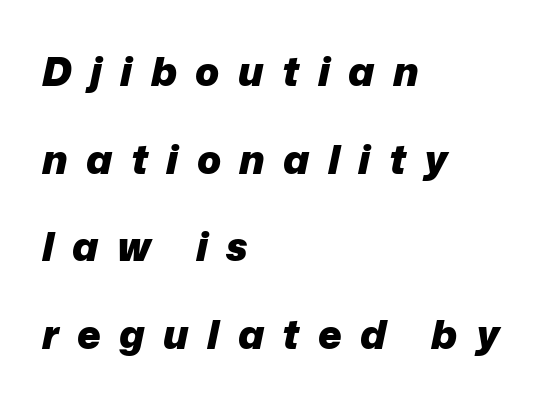
The block of text is sparse from top to bottom, with ample space between rows. Clear beneath every line of the passage. The tracking reads as deliberately expanded to a designer's eye. The typesetting leans heavy: a genuine bold. If you drew a ruler down the left edge, every line would touch it.
